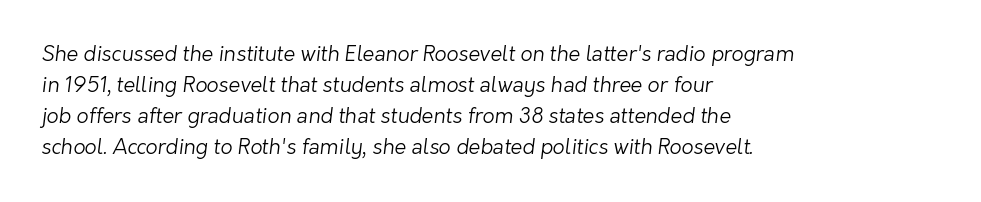
The image shows 21 px text type; set left-aligned, normal line spacing (1.47x), normal letter spacing, not underlined.
